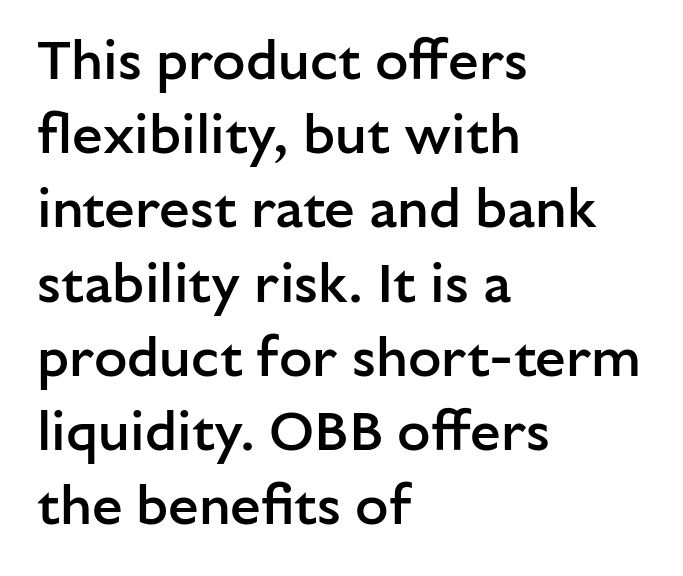
Q: Is the text bold? A: Semi-bold.
Q: Is the text italic (slanted)? A: No, it is upright.
Q: Is the typeface a serif or a sans-serif typeface? A: Sans-serif.
Q: Is the text underlined? A: No.
Q: How is the paragraph aligned? A: Left-aligned.
Q: Is the spacing between letters normal or unusually wide? A: Normal.
Q: Is the spacing between lines tight, normal or loose? A: Normal.
Q: Width (condensed, normal, or wide)? A: Normal.
Q: Stroke contrast? A: Low.
Q: x-height? A: Medium.
Q: Monospaced? A: No.
